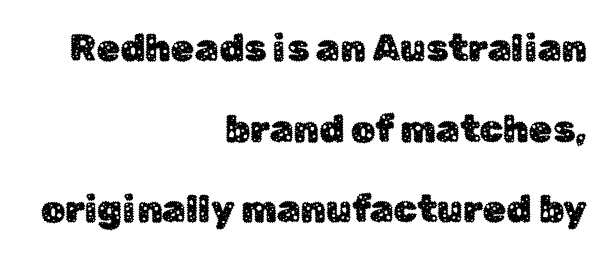
Q: Is the text italic (slanted)? A: No, it is upright.
Q: Is the typeface a serif or a sans-serif typeface? A: Sans-serif.
Q: Is the text underlined? A: No.
Q: How is the paragraph aligned? A: Right-aligned.
Q: Is the spacing between letters normal or unusually wide? A: Normal.
Q: Is the spacing between lines tight, normal or loose? A: Loose.
Q: Width (condensed, normal, or wide)? A: Normal.
Q: Stroke contrast? A: Low.
Q: x-height? A: Medium.
Q: Monospaced? A: No.
